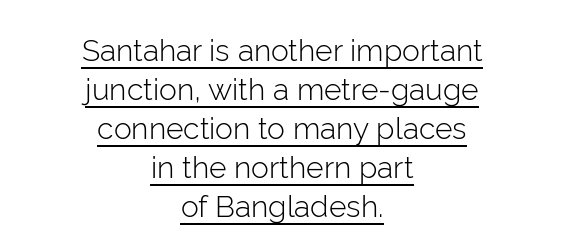
A typesetter would call this proportional, since set widths differ per character. Regarding leading, the lines here are spaced in the standard way. Nothing heavy about these letters — not bold at all. The sample's only ornament is a line tracing under the words. Every stem runs plumb, perpendicular to the baseline. The gaps between neighbouring characters are ordinary and unremarkable.
